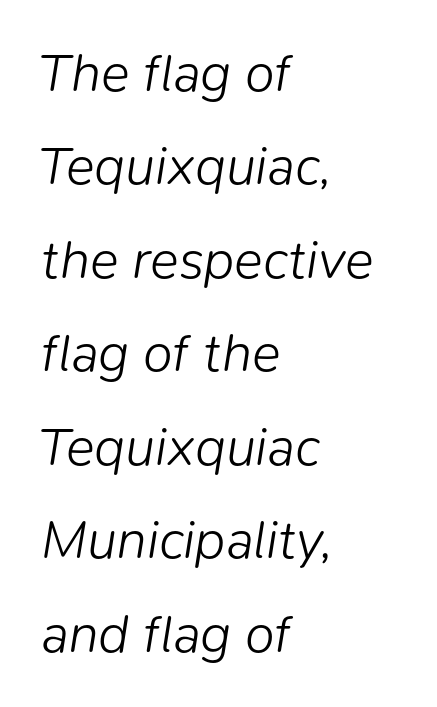
Underline: absent. You could call the tracking neutral — neither tight nor loose. Each letter keeps its own natural width here, so spacing adapts to shape. Stems and bowls with no extra thickness — not bold. The typography opts for an oblique posture over an upright one. Is the block centered? No — it sits flush against the left margin.
